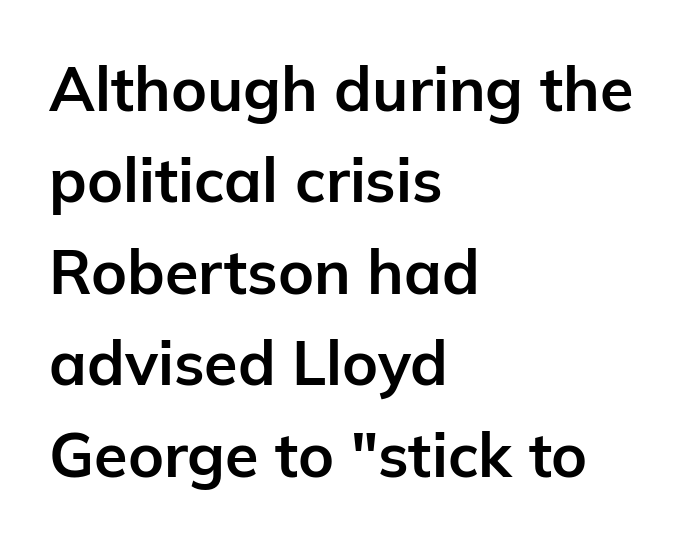
Q: Is the text bold? A: Yes.
Q: Is the text italic (slanted)? A: No, it is upright.
Q: Is the typeface a serif or a sans-serif typeface? A: Sans-serif.
Q: Is the text underlined? A: No.
Q: How is the paragraph aligned? A: Left-aligned.
Q: Is the spacing between letters normal or unusually wide? A: Normal.
Q: Is the spacing between lines tight, normal or loose? A: Normal.
Q: Width (condensed, normal, or wide)? A: Normal.
Q: Stroke contrast? A: Low.
Q: x-height? A: Medium.
Q: Monospaced? A: No.
